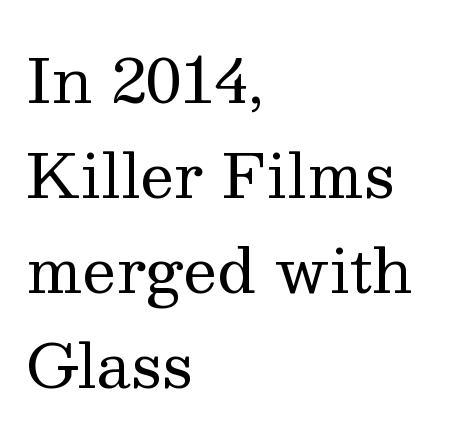
Quick note: not italic, upright. All the whitespace from short lines collects on the right. Inter-character spacing is left at the font's built-in metrics. The letterforms sit at book weight or below.
